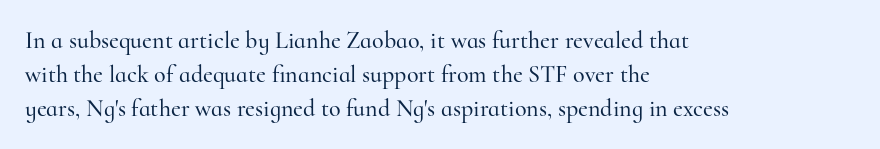
The image shows 24 px text type, upright; set left-aligned, normal line spacing (1.42x), normal letter spacing, not underlined.
